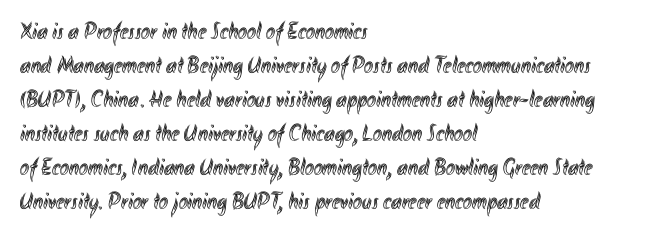
Q: Is the text italic (slanted)? A: Yes.
Q: Is the text underlined? A: No.
Q: How is the paragraph aligned? A: Left-aligned.
Q: Is the spacing between letters normal or unusually wide? A: Normal.
Q: Is the spacing between lines tight, normal or loose? A: Normal.
